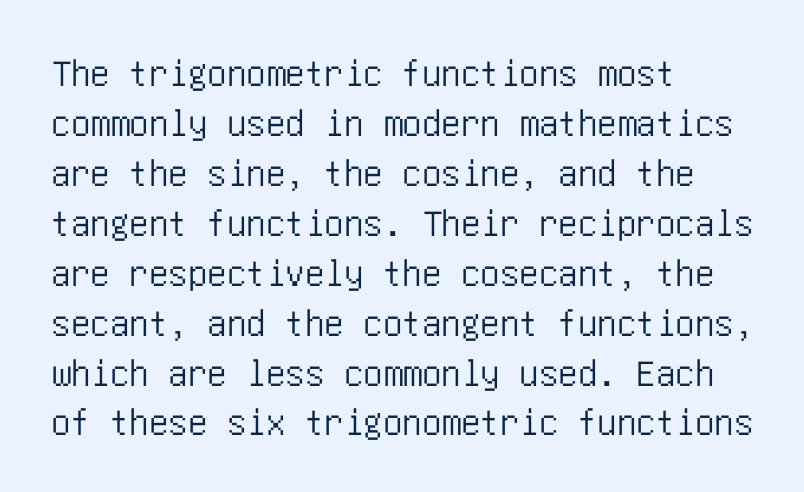
{"serif": "no", "italic": "no", "width": "condensed", "stroke_contrast": "low", "x_height": "large", "underline": "no", "align": "left", "line_spacing": "normal", "line_spacing_ratio": 1.28, "letter_spacing": "normal", "letter_spacing_em": 0.0, "glyph_px": 39}
